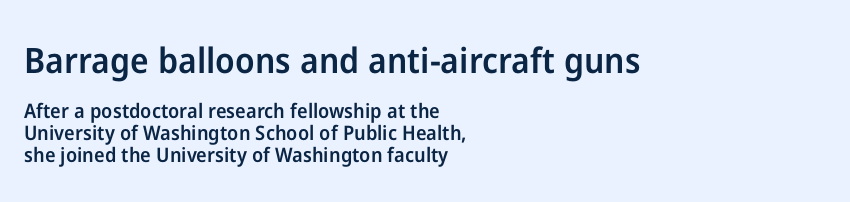
A student would notice the top passage is typeset larger than what follows. Style check: upright. Typographic density is moderately raised because the face is semibold. Any mark beneath the type? The region is blank. Every row of glyphs begins at an identical x-position on the left. You could not count columns in this text — the font is proportionally spaced.
